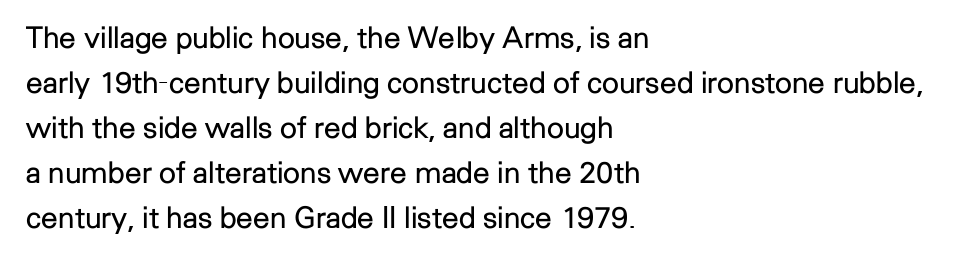
The image shows 30 px regular-weight sans-serif type, upright; set left-aligned, normal line spacing (1.5x), normal letter spacing, not underlined; low stroke contrast and a medium x-height.
